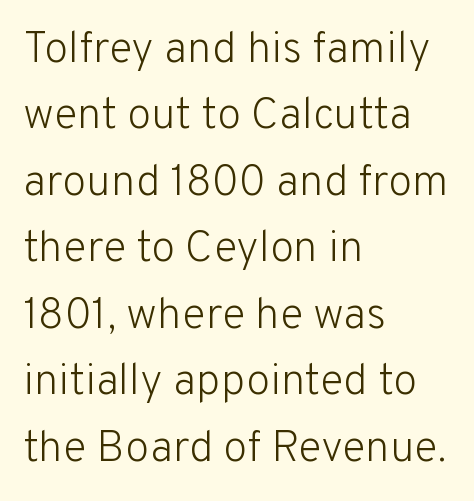
{"serif": "no", "italic": "no", "bold": "no", "weight": "light", "width": "normal", "stroke_contrast": "low", "x_height": "medium", "monospaced": "no", "underline": "no", "align": "left", "line_spacing": "normal", "line_spacing_ratio": 1.51, "letter_spacing": "normal", "letter_spacing_em": 0.0, "glyph_px": 44}
